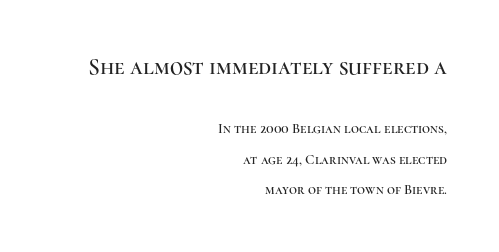
{"italic": "no", "underline": "no", "align": "right", "line_spacing": "loose", "line_spacing_ratio": 2.17, "letter_spacing": "normal", "letter_spacing_em": 0.0, "larger_block": "first", "size_ratio": 1.64, "glyph_px": 23}
